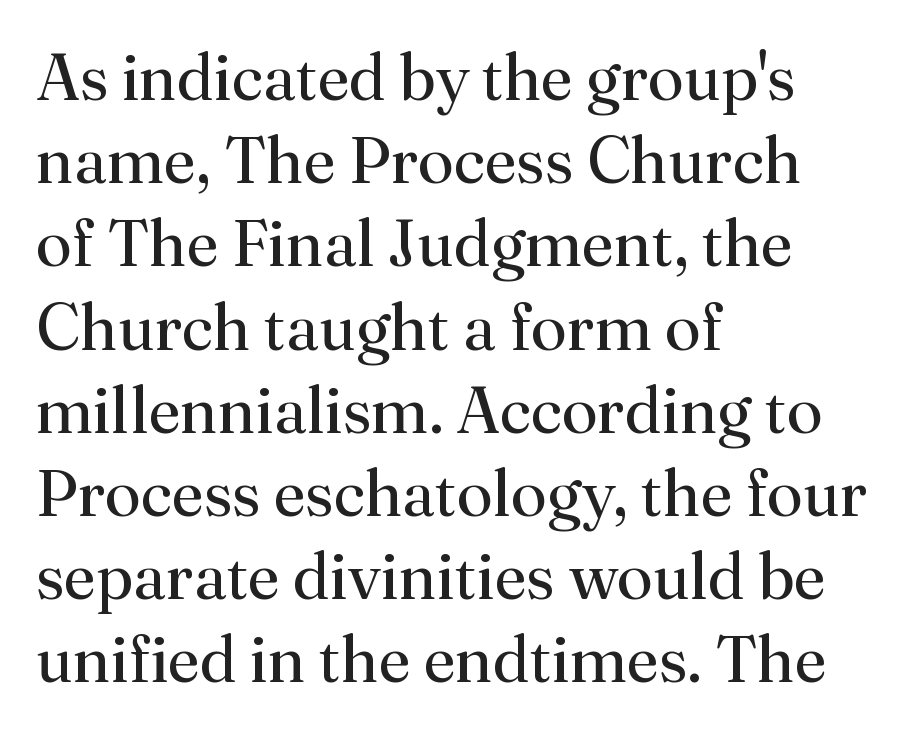
Descenders hang freely into open space. Style check: upright. You can tell from the footed stems that serif type was used. The passage shown is not bold in any degree. Summary of vertical rhythm: regular, with standard interline spacing.
